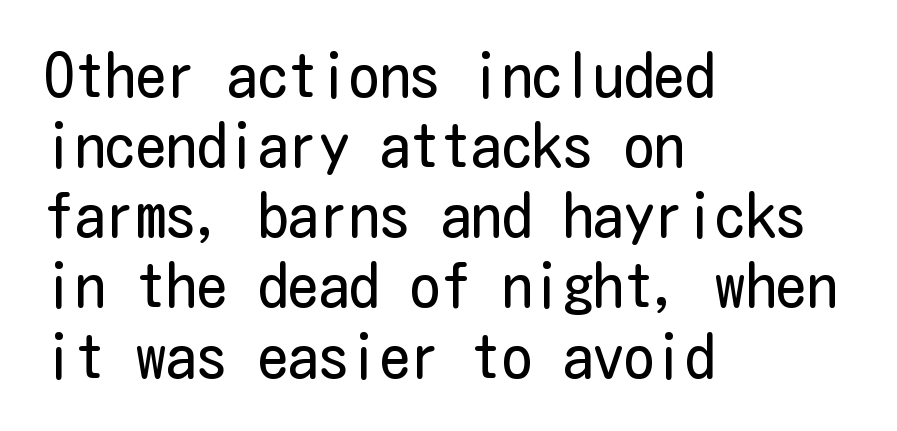
Q: Is the text bold? A: No.
Q: Is the text italic (slanted)? A: No, it is upright.
Q: Is the typeface a serif or a sans-serif typeface? A: Sans-serif.
Q: Is the text underlined? A: No.
Q: How is the paragraph aligned? A: Left-aligned.
Q: Is the spacing between letters normal or unusually wide? A: Normal.
Q: Is the spacing between lines tight, normal or loose? A: Tight.
Q: Width (condensed, normal, or wide)? A: Condensed.
Q: Stroke contrast? A: Low.
Q: x-height? A: Medium.
